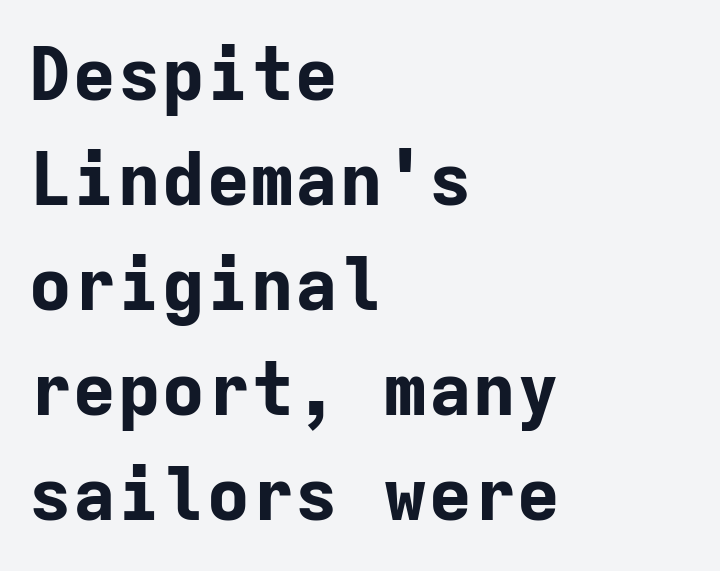
Notice how the passage keeps a crisp vertical edge on the left only. The space between consecutive lines is moderate. Looks like terminal output: every glyph gets an equal slot. Italic? Not at all — the glyphs are vertical. Nothing sits at the stroke ends, so this counts as sans-serif.
